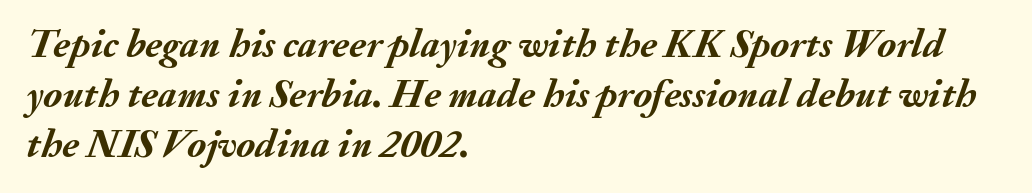
{"italic": "yes", "lean": "right", "slant_degrees": 20, "bold": "yes", "weight": "semibold", "width": "normal", "stroke_contrast": "medium", "x_height": "small", "monospaced": "no", "underline": "no", "align": "left", "line_spacing": "normal", "line_spacing_ratio": 1.25, "letter_spacing": "normal", "letter_spacing_em": 0.0, "glyph_px": 40}
